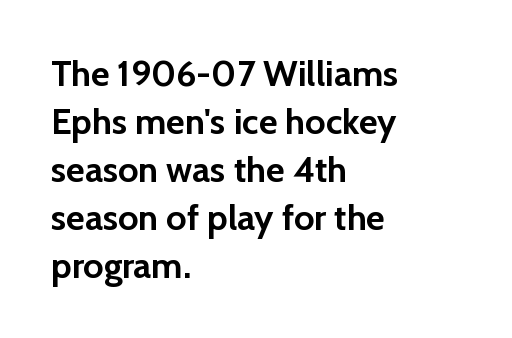
The image shows 36 px semibold sans-serif type, upright; set left-aligned, normal line spacing (1.33x), normal letter spacing, not underlined; low stroke contrast and a medium x-height.
